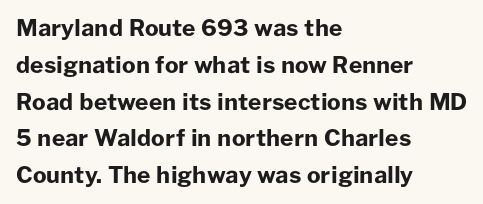
Q: Is the text bold? A: Yes.
Q: Is the text italic (slanted)? A: No, it is upright.
Q: Is the text underlined? A: No.
Q: How is the paragraph aligned? A: Left-aligned.
Q: Is the spacing between letters normal or unusually wide? A: Normal.
Q: Is the spacing between lines tight, normal or loose? A: Normal.
